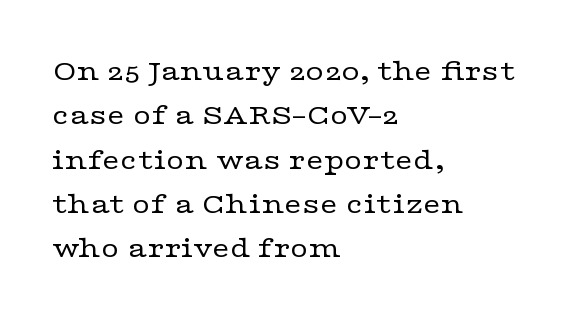
In CSS terms this would be text-align: left. Type style note: has serifs. Leading matches the norm, producing a regular column. Every character sits straight up, as roman type does. This sample has the flowing, uneven cadence of proportional lettering.
